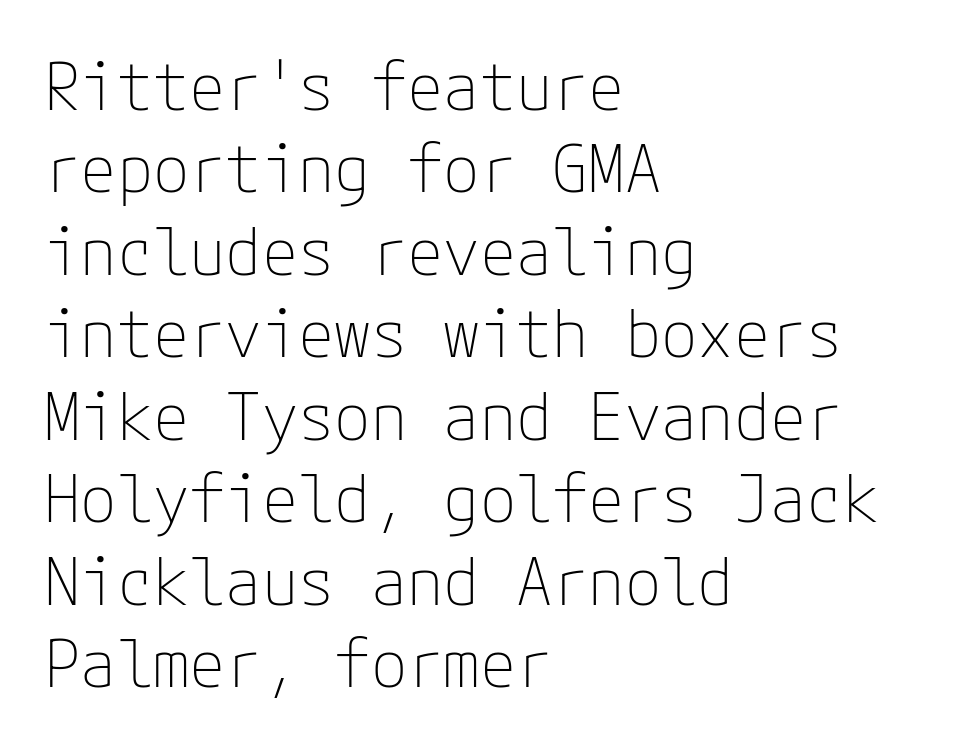
Q: Is the text bold? A: No.
Q: Is the text italic (slanted)? A: No, it is upright.
Q: Is the typeface a serif or a sans-serif typeface? A: Sans-serif.
Q: Is the text underlined? A: No.
Q: How is the paragraph aligned? A: Left-aligned.
Q: Is the spacing between letters normal or unusually wide? A: Normal.
Q: Is the spacing between lines tight, normal or loose? A: Normal.
Q: Width (condensed, normal, or wide)? A: Normal.
Q: Stroke contrast? A: Low.
Q: x-height? A: Medium.
